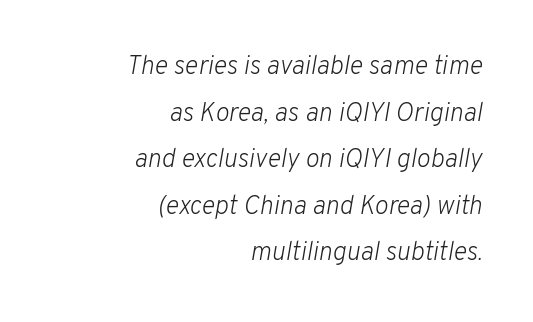
{"italic": "yes", "lean": "right", "slant_degrees": 10, "bold": "no", "underline": "no", "align": "right", "line_spacing_ratio": 1.79, "letter_spacing": "normal", "letter_spacing_em": 0.0, "glyph_px": 26}
